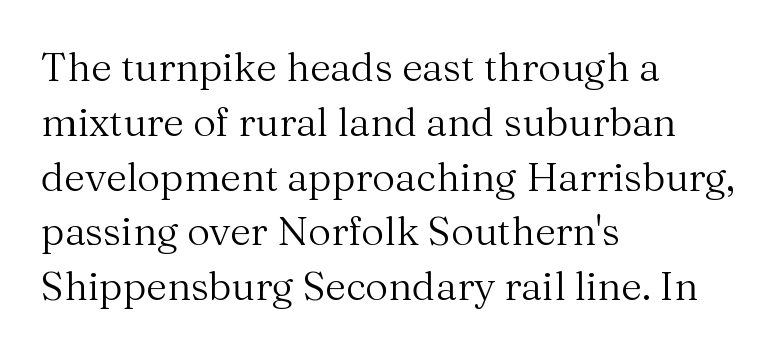
{"serif": "yes", "italic": "no", "bold": "no", "weight": "regular", "width": "normal", "stroke_contrast": "medium", "x_height": "medium", "monospaced": "no", "underline": "no", "align": "left", "line_spacing": "normal", "line_spacing_ratio": 1.37, "letter_spacing": "normal", "letter_spacing_em": 0.0, "glyph_px": 40}
